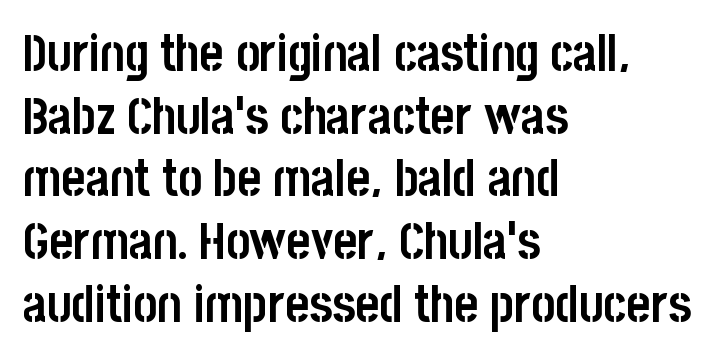
The image shows 51 px semibold, condensed sans-serif type, upright; set left-aligned, line spacing 1.23x, normal letter spacing, not underlined; low stroke contrast and a large x-height.
